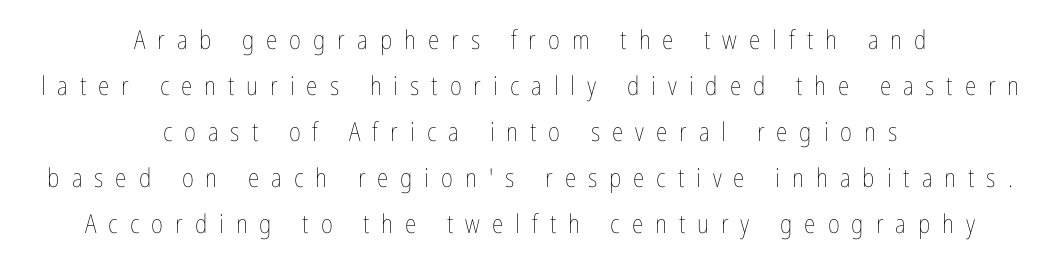
The image shows 26 px text type, upright; set centered, line spacing 1.77x, unusually wide letter spacing (+0.46 em), not underlined.
